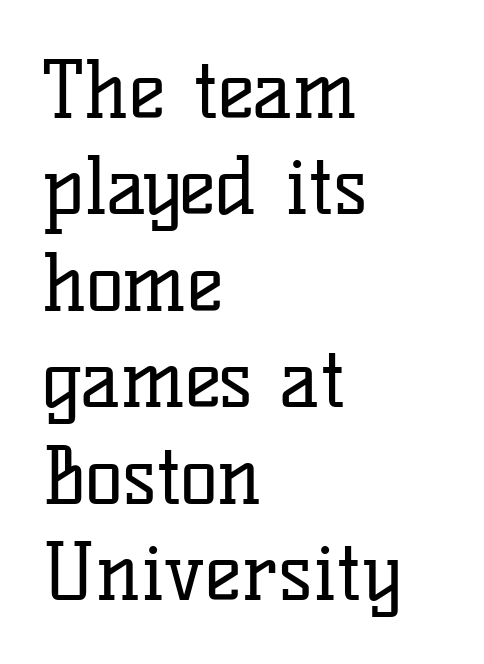
The image shows 79 px regular-weight serif type, upright; set left-aligned, line spacing 1.22x, normal letter spacing, not underlined; low stroke contrast and a medium x-height.
